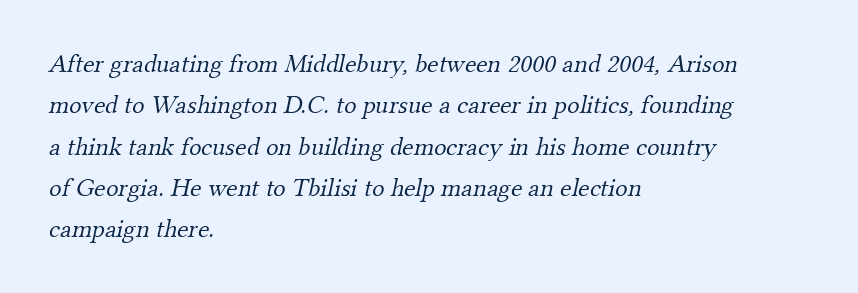
The cut favours lightness, reaching ordinary text weight at its darkest. One-word summary of the alignment: left. One glance says typical: line gaps are just what's usual. No word sits above an underline. The type is set solid horizontally, with unmodified tracking.
